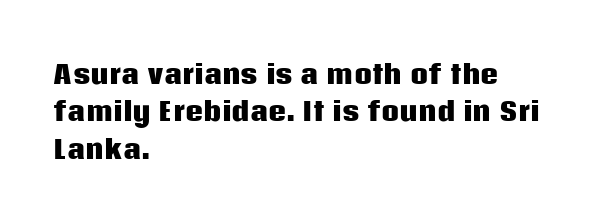
Baseline-to-baseline distance is the conventional proportion of letter height. The typesetter chose a ragged-right arrangement here. The zone under the glyphs is completely vacant. Typesetter's note: full bold, strokes at maximum text heaviness. In terms of posture, this sample is upright. The horizontal fit of the characters is conventional and even.
